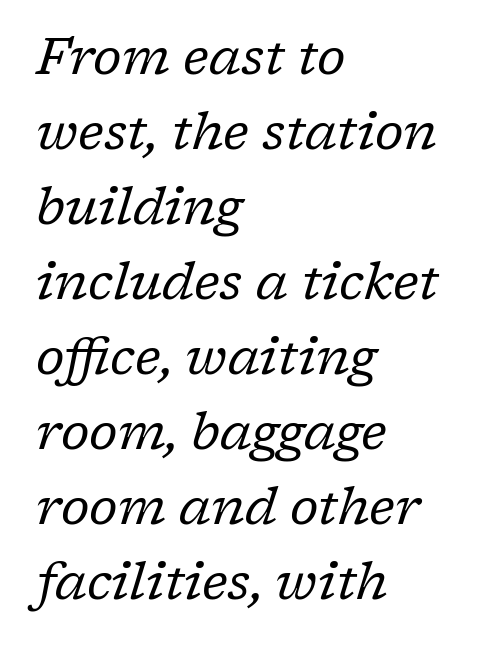
Q: Is the text bold? A: No.
Q: Is the text italic (slanted)? A: Yes, it leans right by about 17 degrees.
Q: Is the typeface a serif or a sans-serif typeface? A: Serif.
Q: Is the text underlined? A: No.
Q: How is the paragraph aligned? A: Left-aligned.
Q: Is the spacing between letters normal or unusually wide? A: Normal.
Q: Is the spacing between lines tight, normal or loose? A: Normal.
Q: Width (condensed, normal, or wide)? A: Normal.
Q: Stroke contrast? A: Low.
Q: x-height? A: Medium.
Q: Monospaced? A: No.
